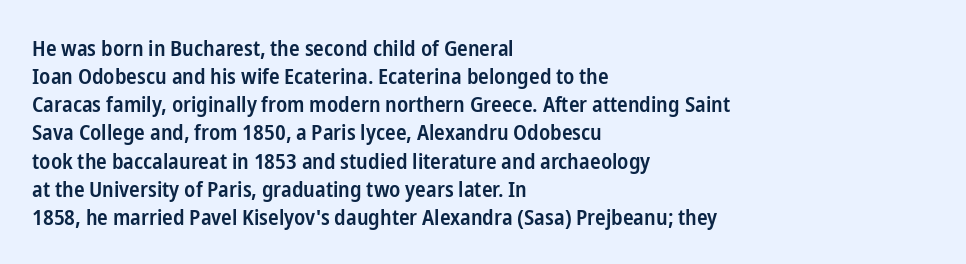
Quick note: underline off. Left-aligned paragraph, ragged on the right. Nope, not italic — everything's standing straight. The line texture is even and compact thanks to regular tracking. Successive baselines arrive at the customary interval. Firm but not heavy-handed strokes: this text is semibold.
